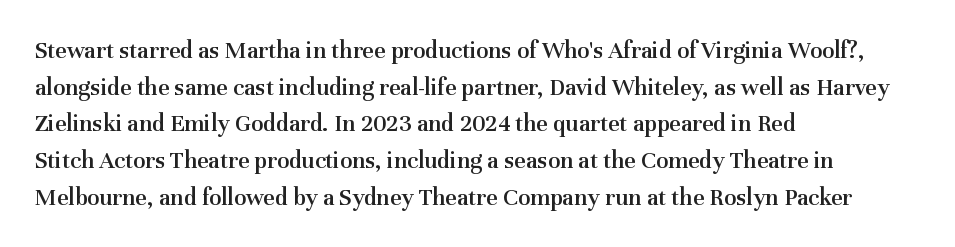
Q: Is the text bold? A: Semi-bold.
Q: Is the text italic (slanted)? A: No, it is upright.
Q: Is the text underlined? A: No.
Q: How is the paragraph aligned? A: Left-aligned.
Q: Is the spacing between letters normal or unusually wide? A: Normal.
Q: Is the spacing between lines tight, normal or loose? A: Normal.
